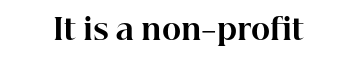
Q: Is the text bold? A: Yes.
Q: Is the text italic (slanted)? A: No, it is upright.
Q: Is the typeface a serif or a sans-serif typeface? A: Serif.
Q: Is the text underlined? A: No.
Q: Is the spacing between letters normal or unusually wide? A: Normal.
Q: Width (condensed, normal, or wide)? A: Normal.
Q: Stroke contrast? A: High.
Q: x-height? A: Medium.
Q: Monospaced? A: No.
